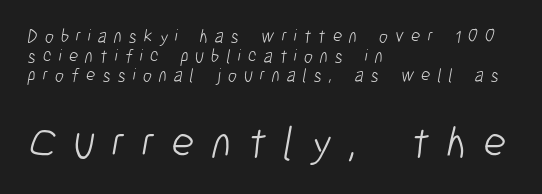
{"serif": "no", "bold": "no", "weight": "light", "width": "condensed", "stroke_contrast": "low", "x_height": "medium", "monospaced": "no", "underline": "no", "align": "left", "line_spacing": "tight", "line_spacing_ratio": 1.09, "letter_spacing": "wide", "letter_spacing_em": 0.39, "larger_block": "second", "size_ratio": 2.44, "glyph_px": 44}
